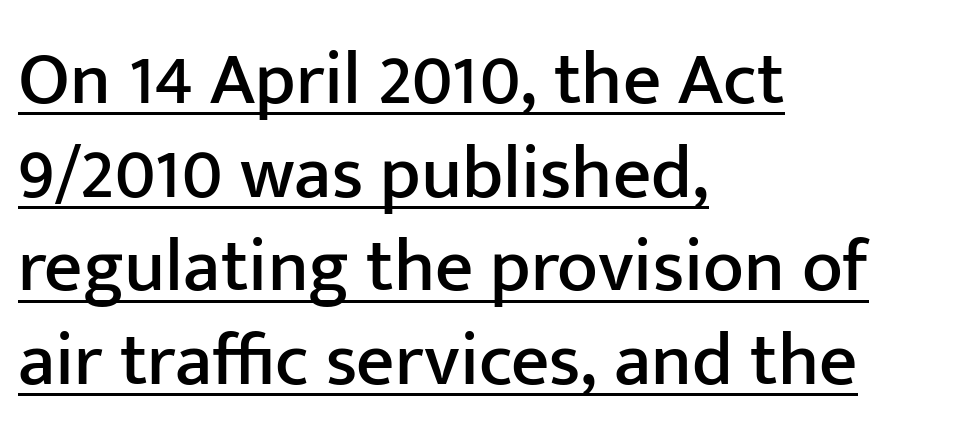
Here the designer chose a conventional face with non-uniform glyph widths. The leading is moderate, giving the passage an even texture. Caption: multi-line text, flush left, ragged right. Classification — sans serif.
